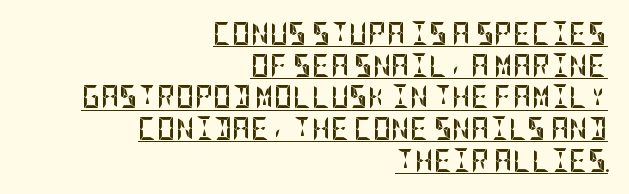
The image shows 23 px bold type, upright; set right-aligned, normal line spacing (1.38x), normal letter spacing, underlined.
